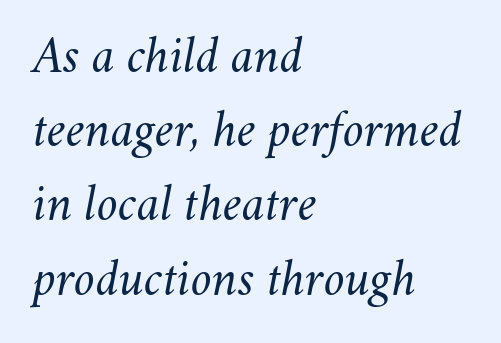
Q: Is the text bold? A: No.
Q: Is the text italic (slanted)? A: Yes, it leans right by about 11 degrees.
Q: Is the text underlined? A: No.
Q: How is the paragraph aligned? A: Left-aligned.
Q: Is the spacing between letters normal or unusually wide? A: Normal.
Q: Is the spacing between lines tight, normal or loose? A: Normal.
Q: Width (condensed, normal, or wide)? A: Normal.
Q: Stroke contrast? A: Medium.
Q: x-height? A: Small.
Q: Monospaced? A: No.
